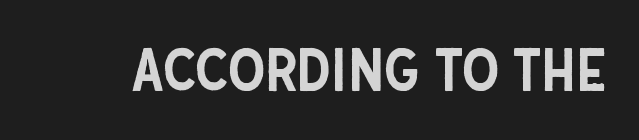
{"serif": "no", "italic": "no", "width": "condensed", "stroke_contrast": "low", "x_height": "large", "monospaced": "no", "underline": "no", "letter_spacing": "normal", "letter_spacing_em": 0.0, "glyph_px": 59}
